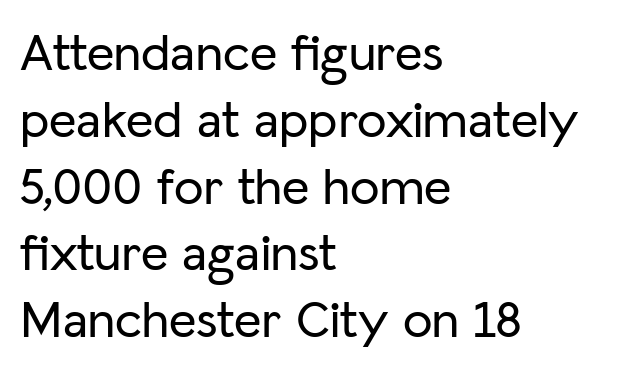
{"serif": "no", "italic": "no", "width": "normal", "stroke_contrast": "low", "x_height": "medium", "monospaced": "no", "underline": "no", "align": "left", "line_spacing": "normal", "line_spacing_ratio": 1.26, "letter_spacing": "normal", "letter_spacing_em": 0.0, "glyph_px": 53}
